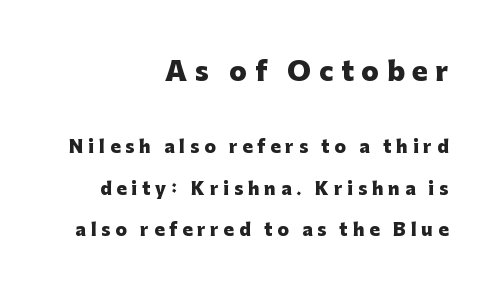
Which chunk is bigger? The first one — the top block dwarfs the bottom. Loose tracking; the words dissolve into strings of separated letters. A flush-right, rag-left setting is used for this passage. The lines are spread far apart with generous leading. Its strokes are broad and dark, the hallmark of bold type.
